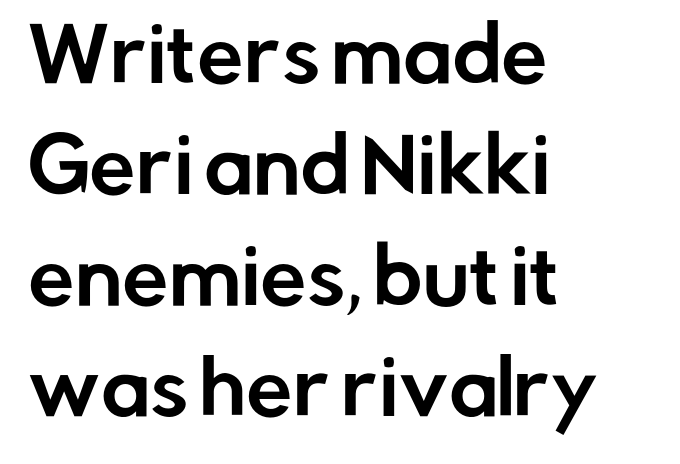
Q: Is the text italic (slanted)? A: No, it is upright.
Q: Is the typeface a serif or a sans-serif typeface? A: Sans-serif.
Q: Is the text underlined? A: No.
Q: How is the paragraph aligned? A: Left-aligned.
Q: Is the spacing between letters normal or unusually wide? A: Normal.
Q: Is the spacing between lines tight, normal or loose? A: Normal.
Q: Width (condensed, normal, or wide)? A: Normal.
Q: Stroke contrast? A: Low.
Q: x-height? A: Medium.
Q: Monospaced? A: No.
